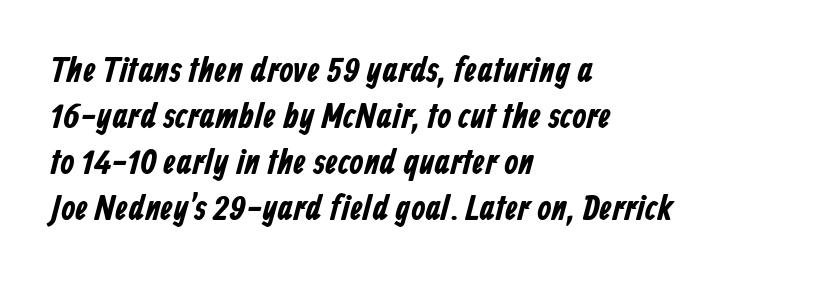
Looks like regular typesetting: each glyph gets only the width it needs. The face used here is a sans, in the tradition of grotesques and geometrics. Summary of vertical rhythm: regular, with standard interline spacing. Quick note: underline off.
